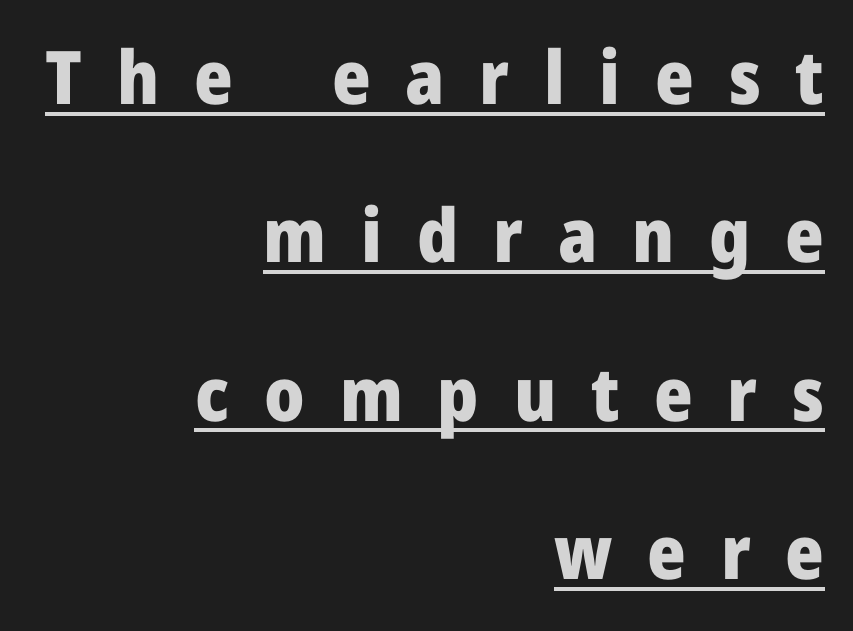
The image shows 74 px heavy sans-serif type, upright; set right-aligned, loose line spacing (2.14x), unusually wide letter spacing (+0.47 em), underlined; low stroke contrast and a medium x-height.
